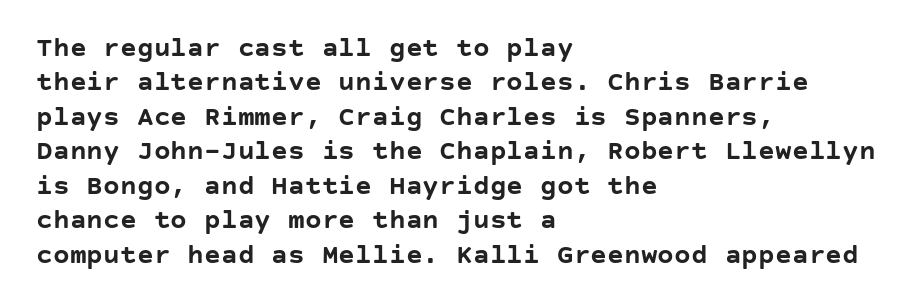
{"serif": "no", "italic": "no", "bold": "yes", "weight": "semibold", "width": "normal", "stroke_contrast": "low", "x_height": "large", "underline": "no", "align": "left", "line_spacing_ratio": 1.23, "letter_spacing": "normal", "letter_spacing_em": 0.0, "glyph_px": 28}
